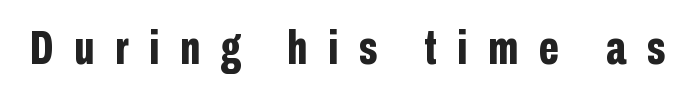
No word sits above an underline. Tall strokes in this sample are plumb rather than angled. Strong, thick strokes mark this as bold type. The font family rendered here belongs to the sans-serif group.
